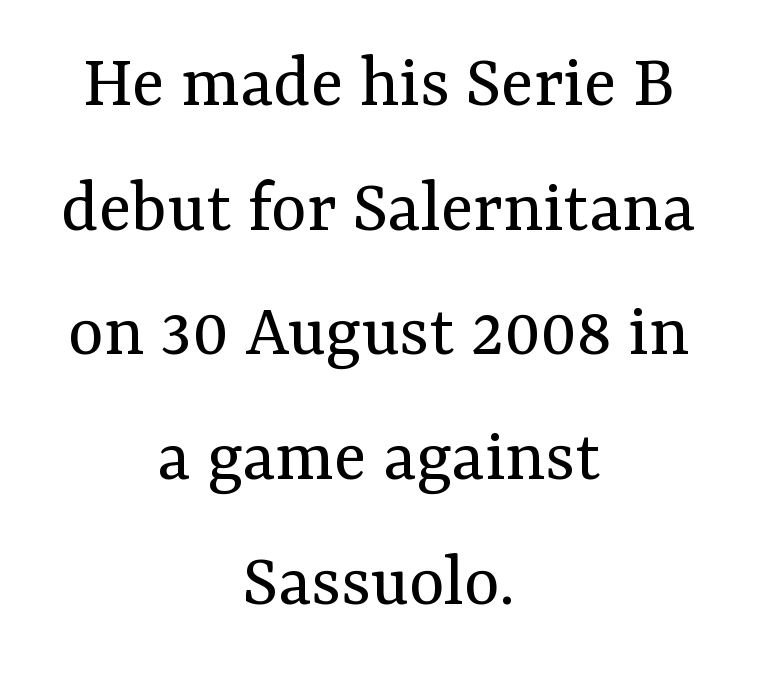
A bare baseline throughout the passage. This sample uses plain, unmodified letter spacing. Compared with a flush-left layout, this one balances lines on the center instead. Each letter's strokes conclude with small projecting serifs.
